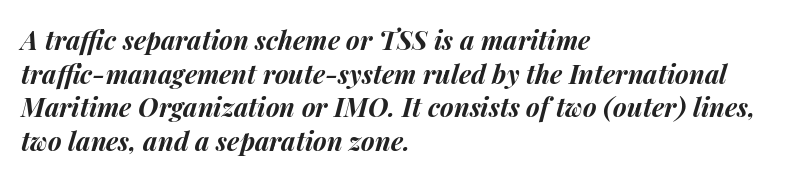
Q: Is the text bold? A: Yes.
Q: Is the text italic (slanted)? A: Yes, it leans right by about 14 degrees.
Q: Is the text underlined? A: No.
Q: How is the paragraph aligned? A: Left-aligned.
Q: Is the spacing between letters normal or unusually wide? A: Normal.
Q: Is the spacing between lines tight, normal or loose? A: Normal.
